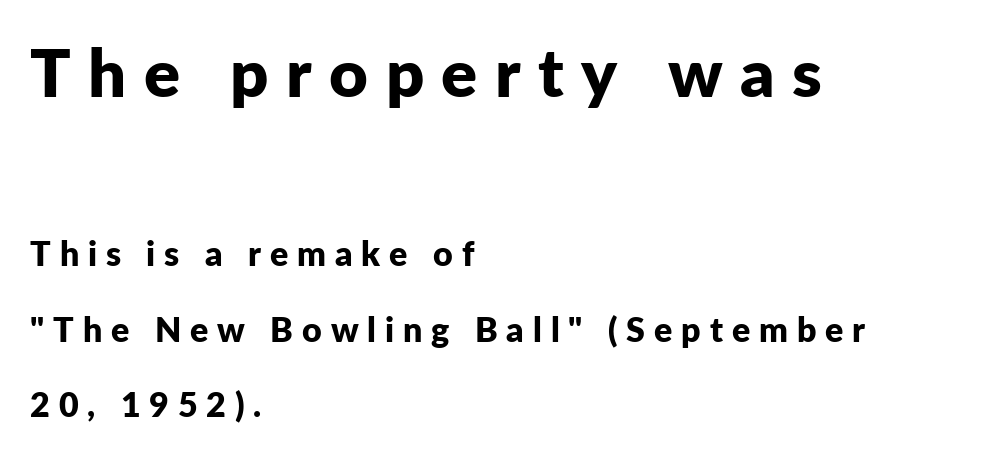
Q: Is the text bold? A: Yes.
Q: Is the text italic (slanted)? A: No, it is upright.
Q: Is the typeface a serif or a sans-serif typeface? A: Sans-serif.
Q: Is the text underlined? A: No.
Q: How is the paragraph aligned? A: Left-aligned.
Q: Is the spacing between letters normal or unusually wide? A: Unusually wide.
Q: Is the spacing between lines tight, normal or loose? A: Loose.
Q: Which block of text is set in a larger size, the first (top) or the second (bottom)? A: The first (top) one.
Q: Width (condensed, normal, or wide)? A: Normal.
Q: Stroke contrast? A: Low.
Q: x-height? A: Medium.
Q: Monospaced? A: No.
